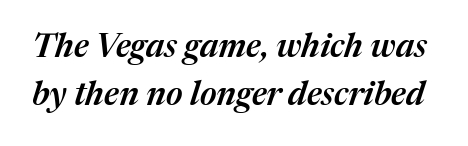
Q: Is the text bold? A: Semi-bold.
Q: Is the text italic (slanted)? A: Yes, it leans right by about 17 degrees.
Q: Is the text underlined? A: No.
Q: Is the spacing between letters normal or unusually wide? A: Normal.
Q: Is the spacing between lines tight, normal or loose? A: Normal.
Q: Width (condensed, normal, or wide)? A: Normal.
Q: Stroke contrast? A: Medium.
Q: x-height? A: Medium.
Q: Monospaced? A: No.
